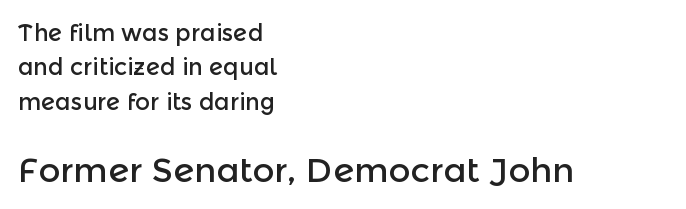
The image shows 34 px sans-serif type, upright; set left-aligned, normal line spacing (1.5x), normal letter spacing, not underlined; the second (bottom) block is 1.48x larger; a medium x-height.
